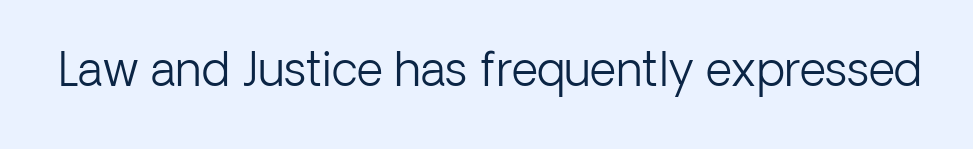
{"serif": "no", "italic": "no", "bold": "no", "weight": "light", "width": "normal", "stroke_contrast": "low", "x_height": "medium", "monospaced": "no", "underline": "no", "letter_spacing": "normal", "letter_spacing_em": 0.0, "glyph_px": 46}
